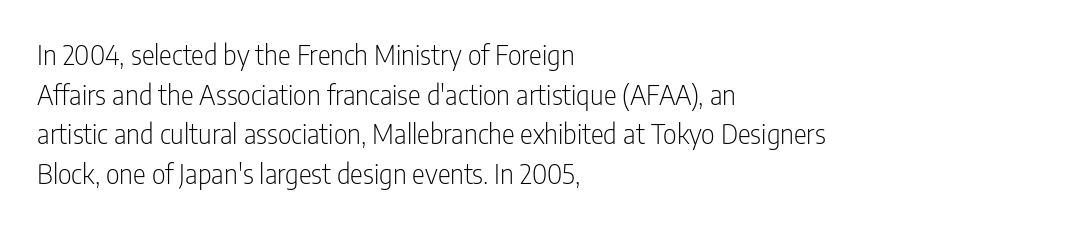
The image shows 27 px text type, upright; set left-aligned, normal line spacing (1.47x), normal letter spacing, not underlined.
